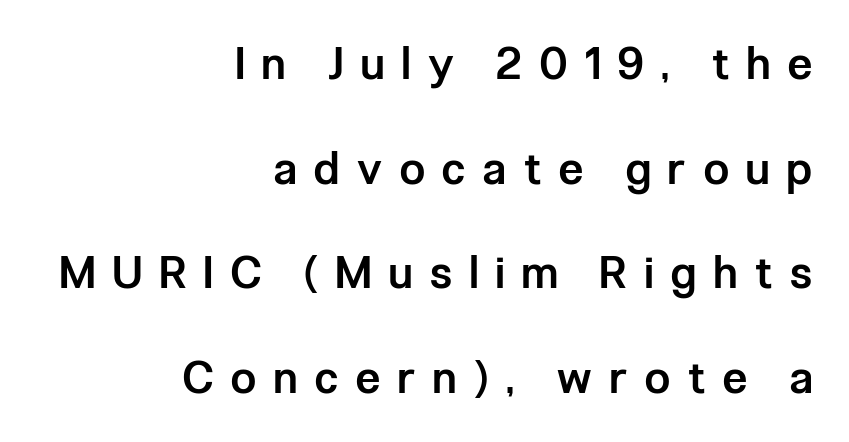
The image shows 44 px semibold, condensed sans-serif type, upright; set right-aligned, loose line spacing (2.38x), unusually wide letter spacing (+0.41 em), not underlined; low stroke contrast and a medium x-height.
